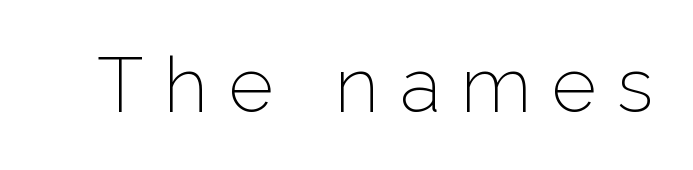
Q: Is the text bold? A: No.
Q: Is the text italic (slanted)? A: No, it is upright.
Q: Is the typeface a serif or a sans-serif typeface? A: Sans-serif.
Q: Is the text underlined? A: No.
Q: Is the spacing between letters normal or unusually wide? A: Unusually wide.
Q: Width (condensed, normal, or wide)? A: Normal.
Q: Stroke contrast? A: Low.
Q: x-height? A: Medium.
Q: Monospaced? A: No.
